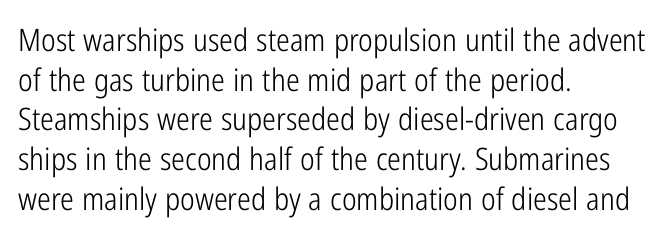
Q: Is the text bold? A: No.
Q: Is the text italic (slanted)? A: No, it is upright.
Q: Is the typeface a serif or a sans-serif typeface? A: Sans-serif.
Q: Is the text underlined? A: No.
Q: How is the paragraph aligned? A: Left-aligned.
Q: Is the spacing between letters normal or unusually wide? A: Normal.
Q: Is the spacing between lines tight, normal or loose? A: Normal.
Q: Width (condensed, normal, or wide)? A: Condensed.
Q: Stroke contrast? A: Low.
Q: x-height? A: Medium.
Q: Monospaced? A: No.
